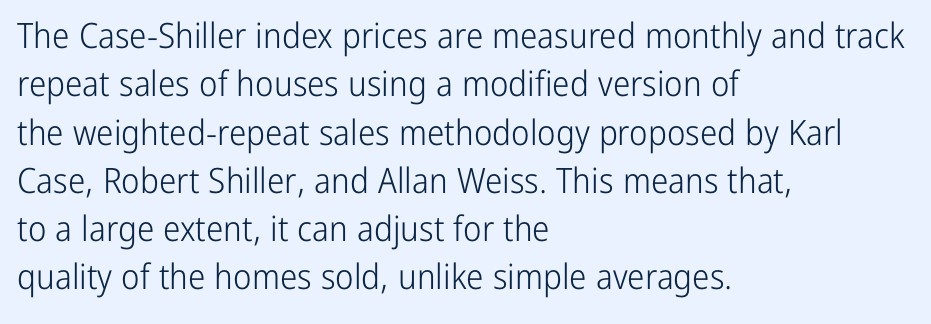
The image shows 35 px light, condensed sans-serif type, upright; set left-aligned, normal line spacing (1.38x), normal letter spacing, not underlined; low stroke contrast and a medium x-height.
